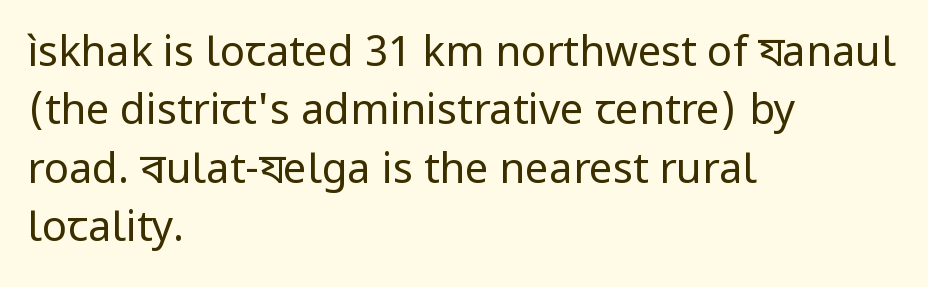
All the whitespace from short lines collects on the right. Observe the ordinary spacing: letters are neighbours, not strangers. Baseline-to-baseline distance is the conventional proportion of letter height. The rendering uses natural spacing where letterforms have individual widths.
